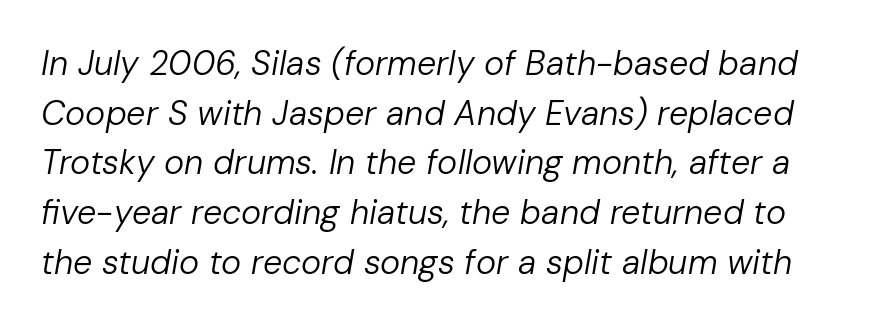
Q: Is the text bold? A: No.
Q: Is the text italic (slanted)? A: Yes, it leans right by about 10 degrees.
Q: Is the text underlined? A: No.
Q: Is the spacing between letters normal or unusually wide? A: Normal.
Q: Is the spacing between lines tight, normal or loose? A: Normal.
Q: Width (condensed, normal, or wide)? A: Normal.
Q: Stroke contrast? A: Low.
Q: x-height? A: Medium.
Q: Monospaced? A: No.
